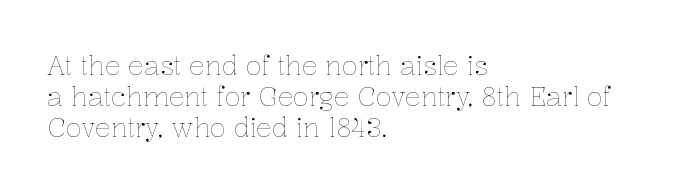
One-word summary of the alignment: left. In terms of letterspacing, this is plain default setting. The words here are not underlined. The characters are drawn with everyday or finer stroke widths. The letters stand straight up with perfectly vertical stems.
